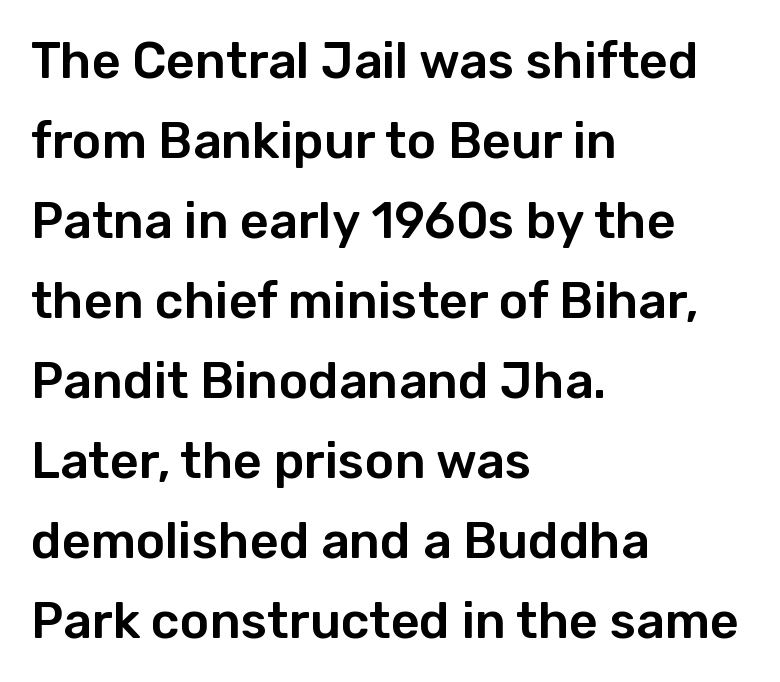
{"serif": "no", "italic": "no", "width": "normal", "stroke_contrast": "low", "x_height": "medium", "monospaced": "no", "underline": "no", "align": "left", "line_spacing": "normal", "line_spacing_ratio": 1.6, "letter_spacing": "normal", "letter_spacing_em": 0.0, "glyph_px": 50}
